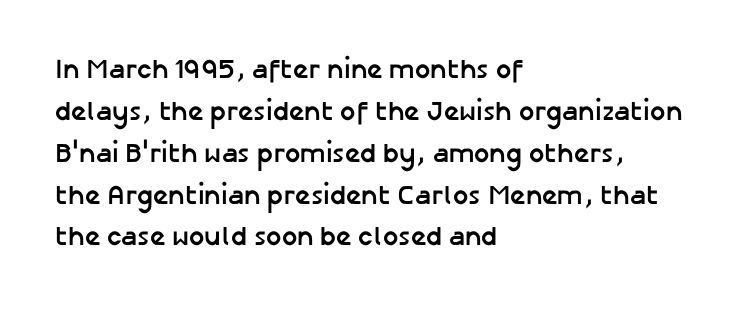
Q: Is the text bold? A: Yes.
Q: Is the text italic (slanted)? A: No, it is upright.
Q: Is the text underlined? A: No.
Q: How is the paragraph aligned? A: Left-aligned.
Q: Is the spacing between letters normal or unusually wide? A: Normal.
Q: Is the spacing between lines tight, normal or loose? A: Normal.
